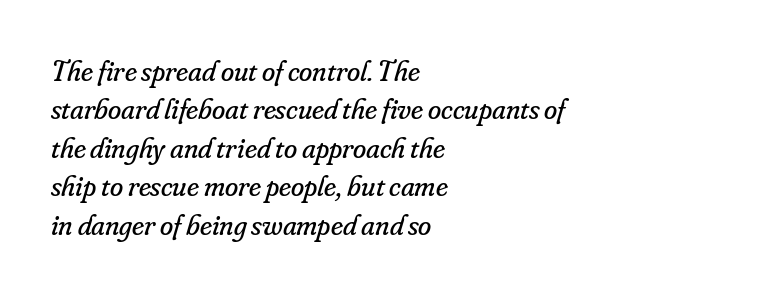
{"serif": "yes", "italic": "yes", "lean": "right", "slant_degrees": 16, "bold": "no", "weight": "regular", "width": "normal", "stroke_contrast": "low", "x_height": "small", "monospaced": "no", "underline": "no", "align": "left", "line_spacing": "normal", "line_spacing_ratio": 1.28, "letter_spacing": "normal", "letter_spacing_em": 0.0, "glyph_px": 30}
